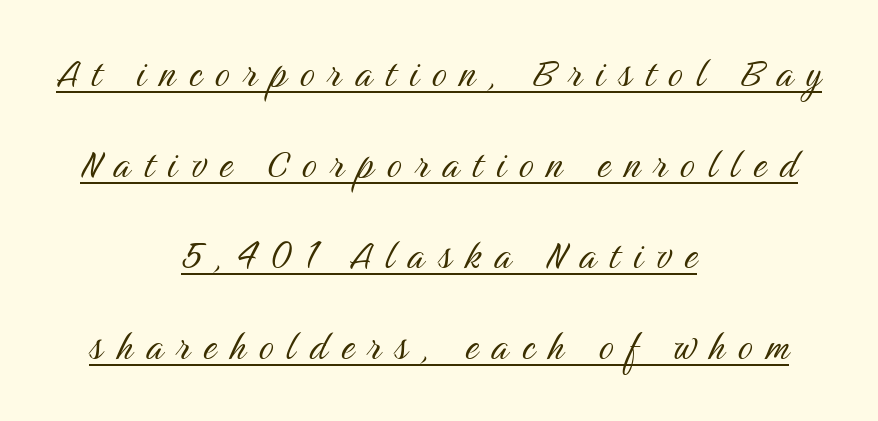
Q: Is the text bold? A: No.
Q: Is the text italic (slanted)? A: Yes.
Q: Is the typeface a serif or a sans-serif typeface? A: Sans-serif.
Q: Is the text underlined? A: Yes.
Q: How is the paragraph aligned? A: Centered.
Q: Is the spacing between letters normal or unusually wide? A: Unusually wide.
Q: Is the spacing between lines tight, normal or loose? A: Loose.
Q: Width (condensed, normal, or wide)? A: Condensed.
Q: Stroke contrast? A: Medium.
Q: x-height? A: Medium.
Q: Monospaced? A: No.
